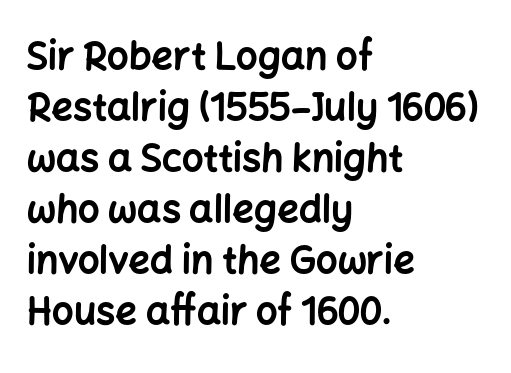
Q: Is the text bold? A: Yes.
Q: Is the text italic (slanted)? A: No, it is upright.
Q: Is the typeface a serif or a sans-serif typeface? A: Sans-serif.
Q: Is the text underlined? A: No.
Q: How is the paragraph aligned? A: Left-aligned.
Q: Is the spacing between letters normal or unusually wide? A: Normal.
Q: Is the spacing between lines tight, normal or loose? A: Normal.
Q: Width (condensed, normal, or wide)? A: Normal.
Q: Stroke contrast? A: Low.
Q: x-height? A: Medium.
Q: Monospaced? A: No.
